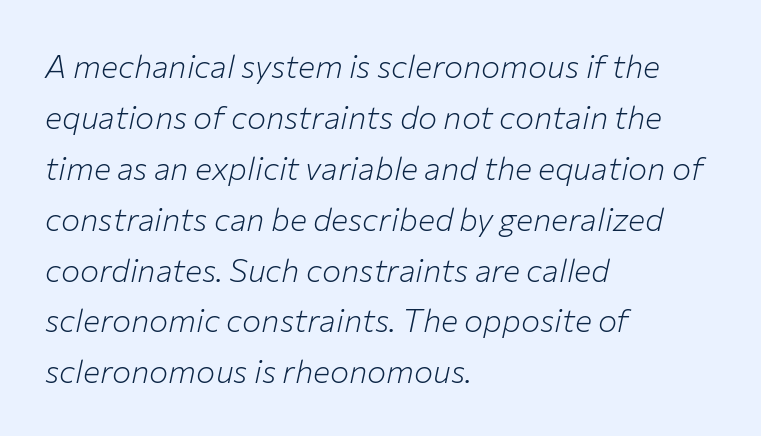
Q: Is the text bold? A: No.
Q: Is the text italic (slanted)? A: Yes, it leans right by about 12 degrees.
Q: Is the text underlined? A: No.
Q: How is the paragraph aligned? A: Left-aligned.
Q: Is the spacing between letters normal or unusually wide? A: Normal.
Q: Is the spacing between lines tight, normal or loose? A: Normal.
Q: Width (condensed, normal, or wide)? A: Normal.
Q: Stroke contrast? A: Low.
Q: x-height? A: Medium.
Q: Monospaced? A: No.
